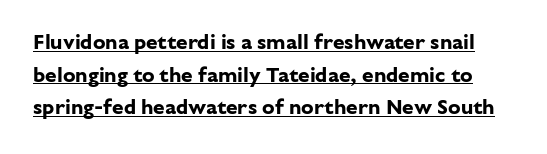
The image shows 21 px bold type, upright; set normal line spacing (1.55x), normal letter spacing, underlined.
